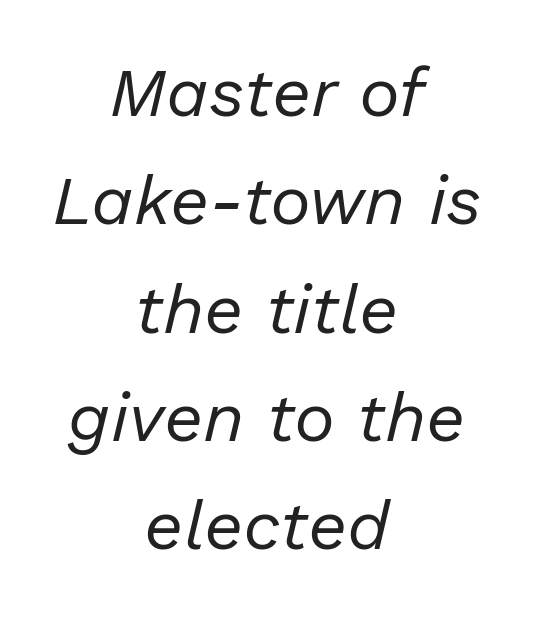
The specimen omits any rule beneath the text block's lines. Students, observe: this is what conventionally led text looks like. Is the type heavy? It reads as light-to-regular instead. It's the slanting kind of type.
